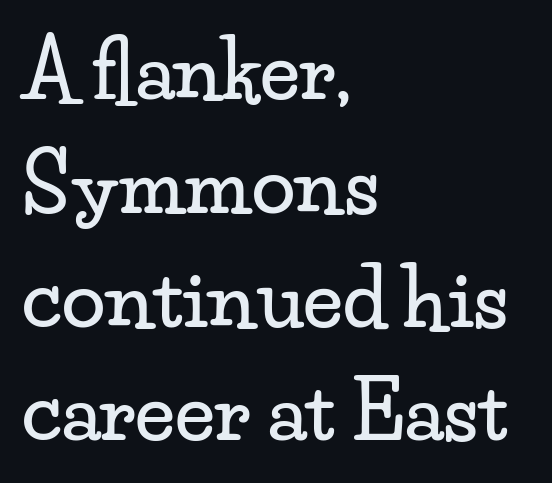
Nothing unusual about the tracking: characters are spaced as the font intends. Think of a printed novel: that variable character pitch is what you see here. The gap between lines stays unmarked. Whoever set this chose a conventional vertical rhythm.
